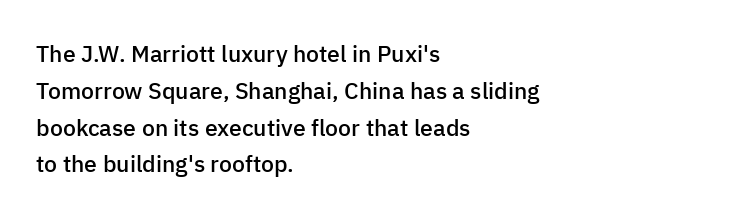
The image shows 23 px text type, upright; set left-aligned, normal line spacing (1.6x), normal letter spacing, not underlined.
